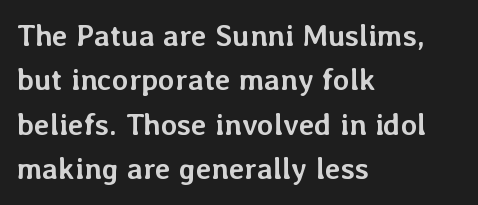
{"italic": "no", "bold": "yes", "weight": "semibold", "width": "normal", "stroke_contrast": "low", "x_height": "medium", "monospaced": "no", "underline": "no", "align": "left", "line_spacing": "normal", "line_spacing_ratio": 1.48, "letter_spacing": "normal", "letter_spacing_em": 0.0, "glyph_px": 30}
